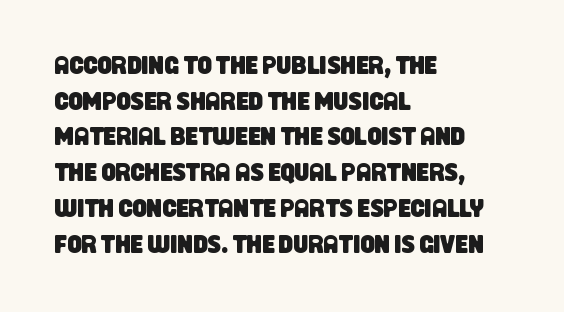
Characters follow at the spacing the type designer built in. Each new line begins a customary step beneath the previous one. Any mark beneath the type? The region is blank. The paragraph has a hard left edge and a soft right edge.
